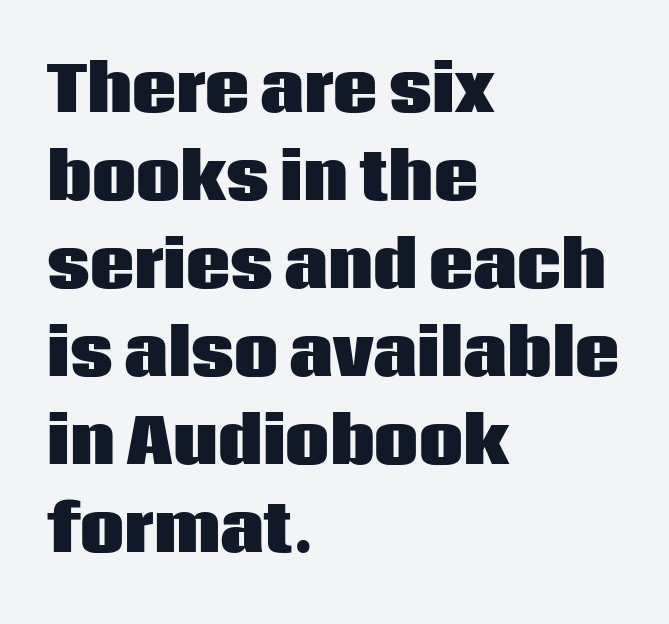
Q: Is the text bold? A: Yes.
Q: Is the text italic (slanted)? A: No, it is upright.
Q: Is the typeface a serif or a sans-serif typeface? A: Sans-serif.
Q: Is the text underlined? A: No.
Q: How is the paragraph aligned? A: Left-aligned.
Q: Is the spacing between letters normal or unusually wide? A: Normal.
Q: Is the spacing between lines tight, normal or loose? A: Normal.
Q: Width (condensed, normal, or wide)? A: Normal.
Q: Stroke contrast? A: Low.
Q: x-height? A: Large.
Q: Monospaced? A: No.
